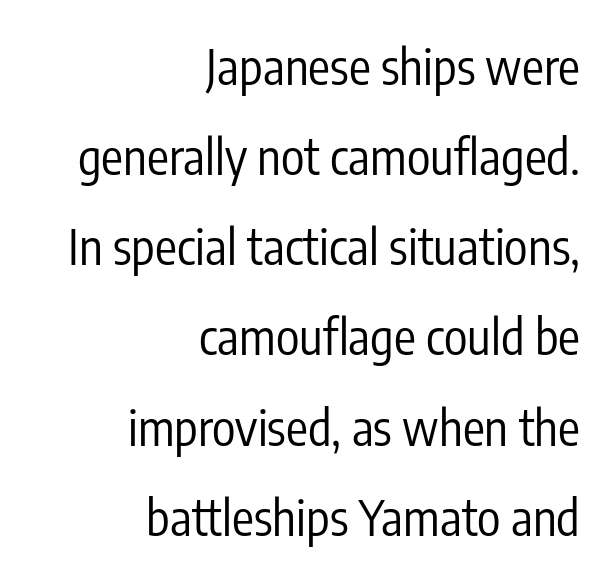
Q: Is the text bold? A: No.
Q: Is the text italic (slanted)? A: No, it is upright.
Q: Is the typeface a serif or a sans-serif typeface? A: Sans-serif.
Q: Is the text underlined? A: No.
Q: How is the paragraph aligned? A: Right-aligned.
Q: Is the spacing between letters normal or unusually wide? A: Normal.
Q: Width (condensed, normal, or wide)? A: Condensed.
Q: Stroke contrast? A: Low.
Q: x-height? A: Medium.
Q: Monospaced? A: No.
